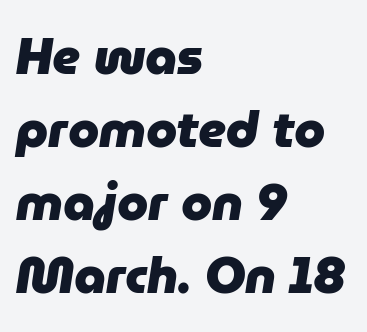
The image shows 50 px heavy type, italic (leaning right); set left-aligned, normal line spacing (1.46x), normal letter spacing, not underlined; low stroke contrast and a medium x-height.
